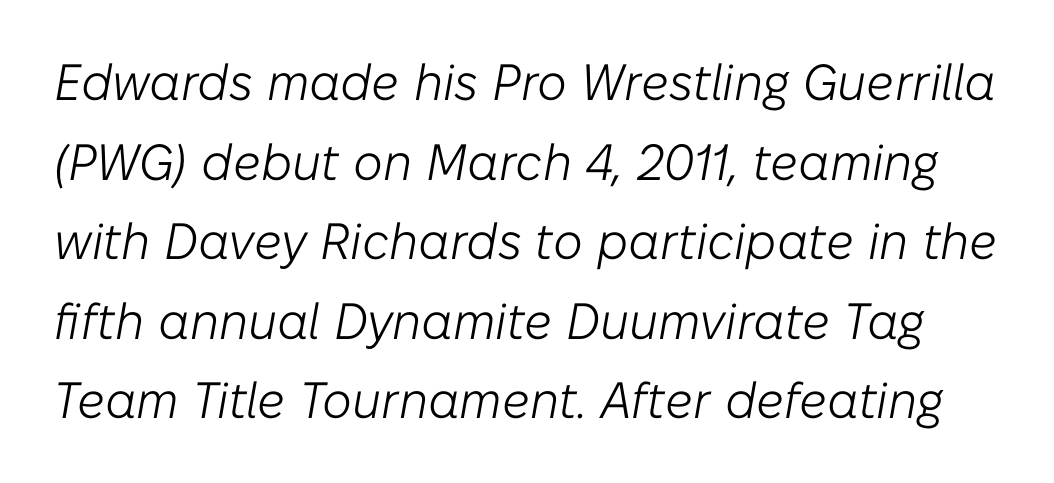
Q: Is the text bold? A: No.
Q: Is the text italic (slanted)? A: Yes, it leans right by about 10 degrees.
Q: Is the text underlined? A: No.
Q: Is the spacing between letters normal or unusually wide? A: Normal.
Q: Is the spacing between lines tight, normal or loose? A: Normal.
Q: Width (condensed, normal, or wide)? A: Normal.
Q: Stroke contrast? A: Low.
Q: x-height? A: Medium.
Q: Monospaced? A: No.
